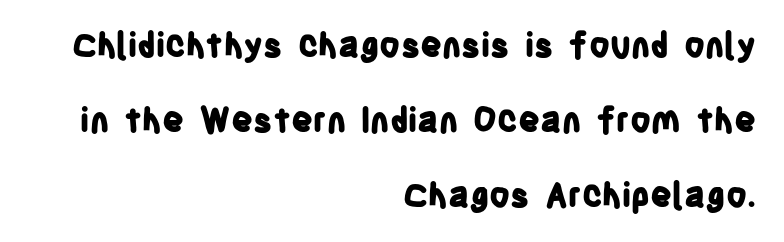
The image shows 34 px bold, condensed sans-serif type, upright; set right-aligned, loose line spacing (2.21x), normal letter spacing, not underlined; low stroke contrast and a large x-height.
